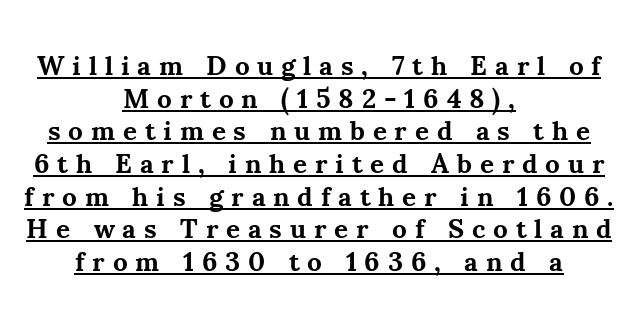
In terms of letterspacing, this is a distinctly airy, spread setting. Beneath each row of characters lies a ruled line. Horizontally, the lines are justified to the midpoint only. Vertical strokes here are truly vertical.
